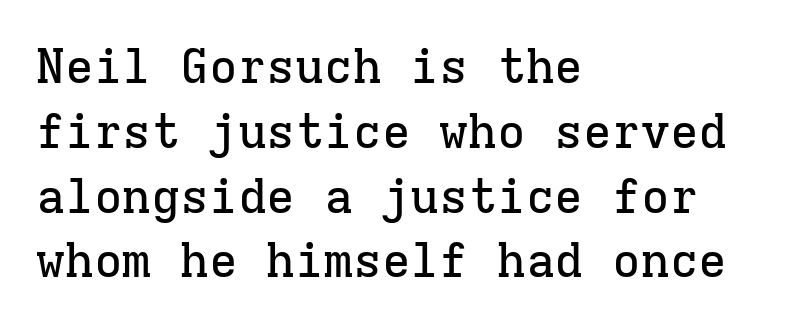
Line beginnings align vertically; line endings do not. Does the lettering tilt? It doesn't — this is upright. Type style note: has serifs. The line-height multiplier appears to be the usual default.
